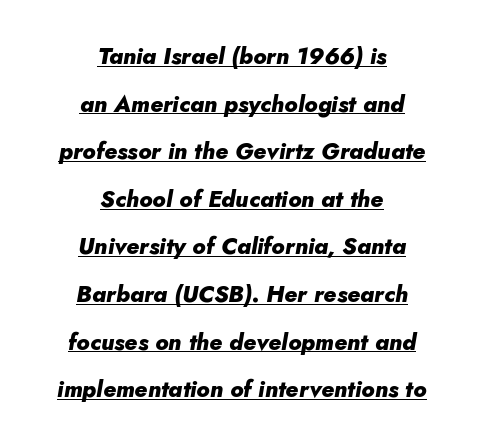
{"italic": "yes", "lean": "right", "slant_degrees": 10, "bold": "yes", "underline": "yes", "align": "center", "line_spacing": "loose", "line_spacing_ratio": 2.07, "letter_spacing": "normal", "letter_spacing_em": 0.0, "glyph_px": 23}
